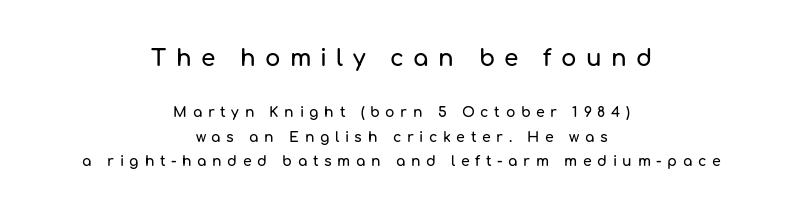
{"italic": "no", "underline": "no", "align": "center", "line_spacing_ratio": 1.76, "letter_spacing": "wide", "letter_spacing_em": 0.4, "larger_block": "first", "size_ratio": 1.64, "glyph_px": 23}
